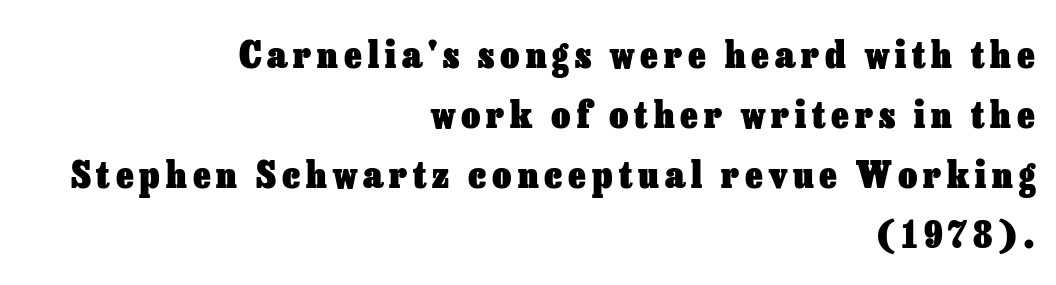
Q: Is the text bold? A: Yes.
Q: Is the text italic (slanted)? A: No, it is upright.
Q: Is the text underlined? A: No.
Q: How is the paragraph aligned? A: Right-aligned.
Q: Is the spacing between lines tight, normal or loose? A: Normal.
Q: Width (condensed, normal, or wide)? A: Normal.
Q: Stroke contrast? A: Low.
Q: x-height? A: Medium.
Q: Monospaced? A: No.
